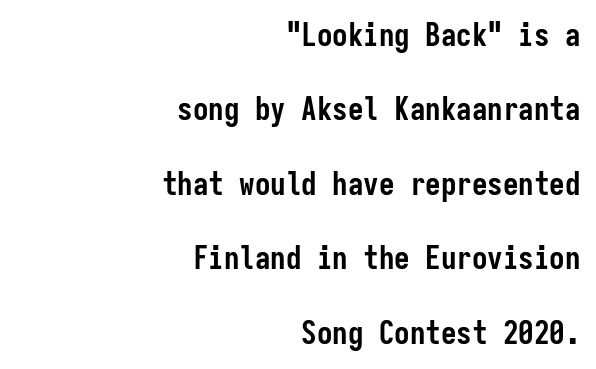
Typographic density is high because the face is bold. This sample is right-justified, so line beginnings fall wherever the words allow. The rendering keeps characters at their native spacing. Monospaced: the letters line up in strict vertical columns. Designer's note — italics off, roman on. Interline gaps are noticeably wide in this sample.
